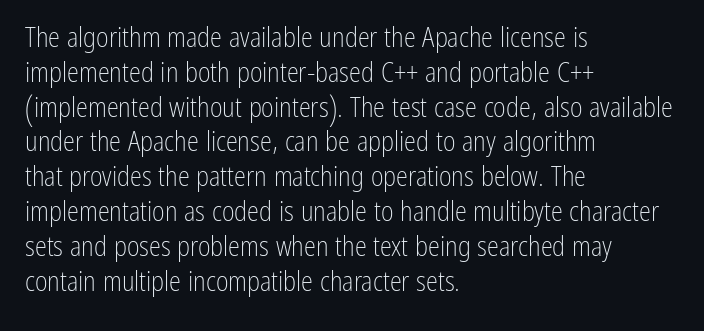
This sample keeps an unexceptional amount of space between lines. Characters remain perfectly vertical along every line. The gap between lines stays unmarked. Is this a heavy cut? Hardly; it is regular or lighter.
